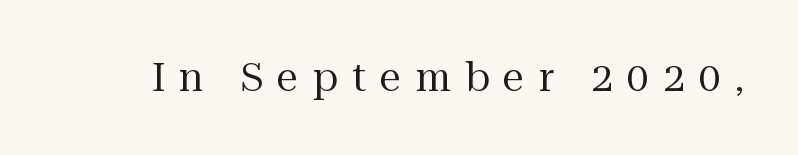
Each letter keeps its own natural width here, so spacing adapts to shape. The strip under each line holds only bare page. The tracking reads as deliberately expanded to a designer's eye. No chunkiness to these letters — they're not bold. Posture: vertical.
